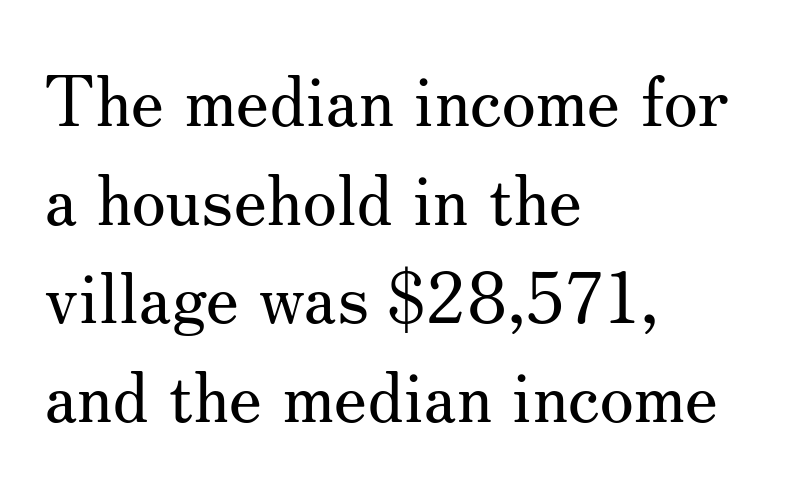
Q: Is the text bold? A: No.
Q: Is the text italic (slanted)? A: No, it is upright.
Q: Is the typeface a serif or a sans-serif typeface? A: Serif.
Q: Is the text underlined? A: No.
Q: How is the paragraph aligned? A: Left-aligned.
Q: Is the spacing between letters normal or unusually wide? A: Normal.
Q: Is the spacing between lines tight, normal or loose? A: Normal.
Q: Width (condensed, normal, or wide)? A: Normal.
Q: Stroke contrast? A: Medium.
Q: x-height? A: Small.
Q: Monospaced? A: No.
